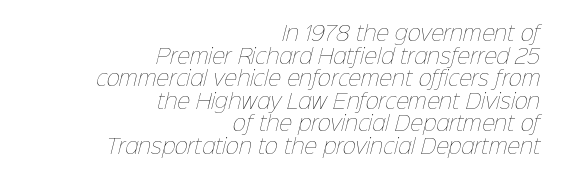
Stems and bowls with no extra thickness — not bold. The letterforms sit shoulder to shoulder at normal distance. Honestly, there is no underline to notice here at all. The typesetter chose a ragged-left arrangement here. How would I describe the line gaps? Narrow and economical.
